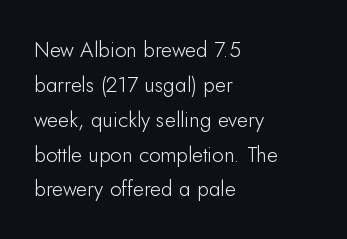
{"italic": "no", "bold": "no", "underline": "no", "align": "left", "line_spacing": "normal", "line_spacing_ratio": 1.66, "letter_spacing": "normal", "letter_spacing_em": 0.0, "glyph_px": 21}
